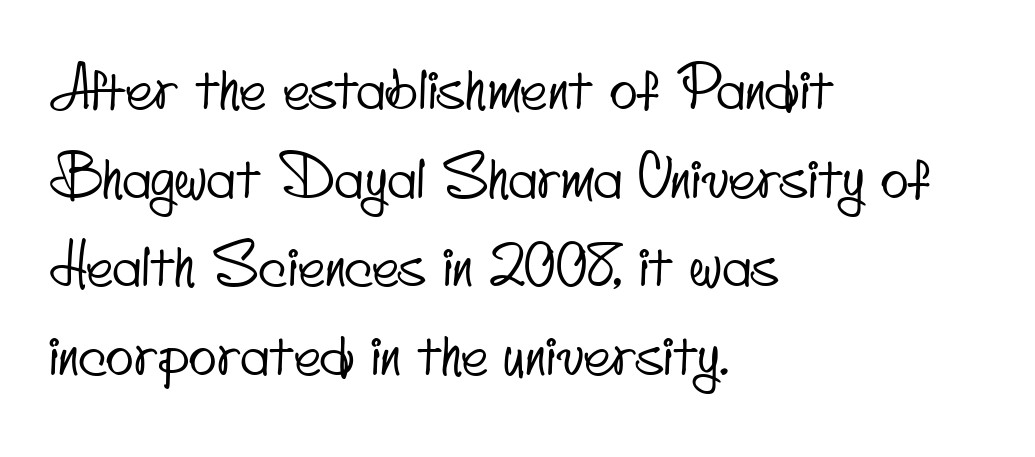
Proportional: the letters do not fall into vertical columns. Short note: letters normally spaced. Anything drawn beneath the words? Only blank space. Observe the absence of serifs on each vertical stroke in this sample.
